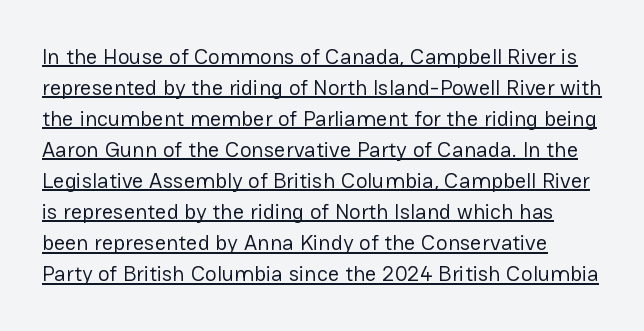
The rendering uses a moderate line-height, typical for paragraphs. Glance below the letters and you will spot a drawn line. Weight class: somewhere from thin through regular. Students, note that the glyphs here touch the page at normal intervals. The lettering holds an erect, upright posture throughout.
